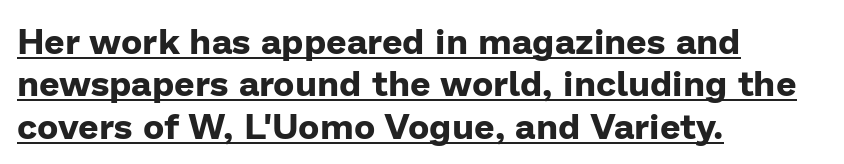
The image shows 36 px bold sans-serif type, upright; set left-aligned, line spacing 1.18x, normal letter spacing, underlined; low stroke contrast and a medium x-height.
